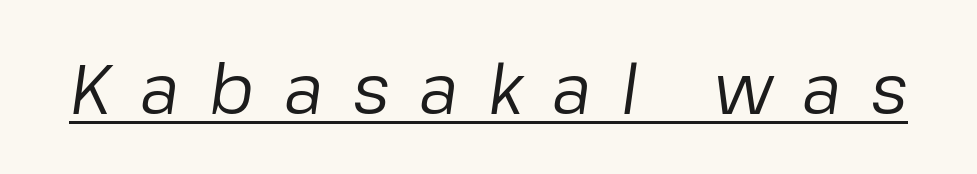
The image shows 69 px regular-weight type, italic (leaning right); set unusually wide letter spacing (+0.43 em), underlined; low stroke contrast and a medium x-height.
